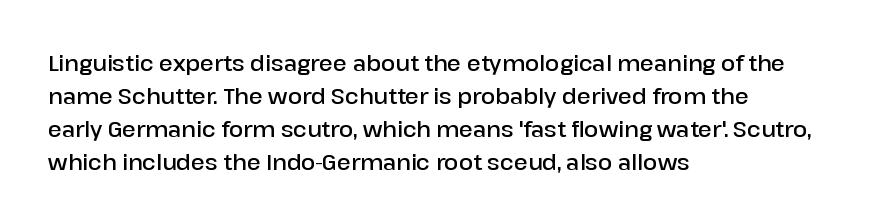
The image shows 21 px text type, upright; set left-aligned, normal line spacing (1.57x), normal letter spacing, not underlined.
